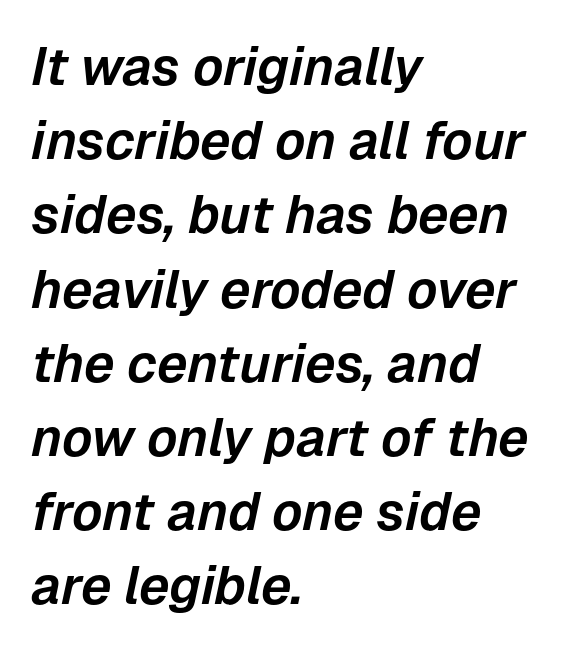
The text carries the slant typical of an italic or oblique font. Notice how the passage keeps a crisp vertical edge on the left only. Honestly, there is no underline to notice here at all. Is this a fixed-width face? No — the glyphs have proportional, varying widths. Leading matches the norm, producing a regular column.
